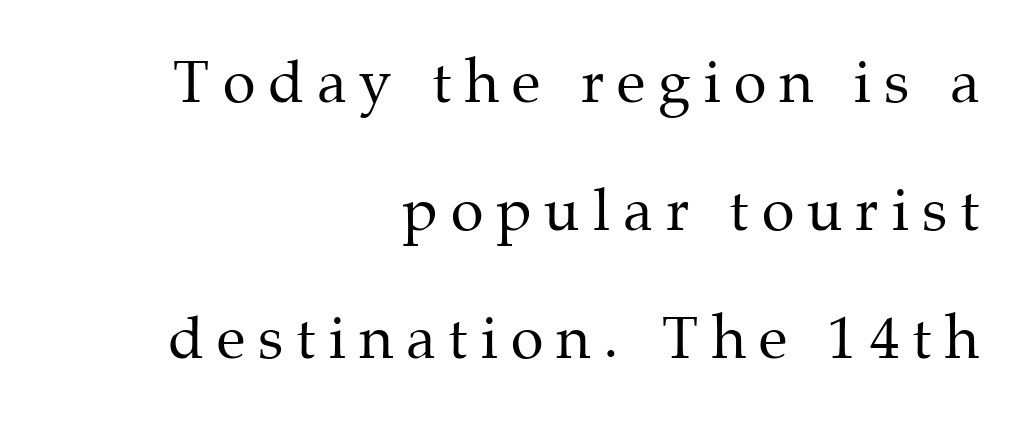
{"serif": "yes", "italic": "no", "bold": "no", "weight": "regular", "width": "normal", "stroke_contrast": "medium", "x_height": "medium", "monospaced": "no", "underline": "no", "align": "right", "line_spacing": "loose", "line_spacing_ratio": 2.17, "letter_spacing": "wide", "letter_spacing_em": 0.22, "glyph_px": 59}
